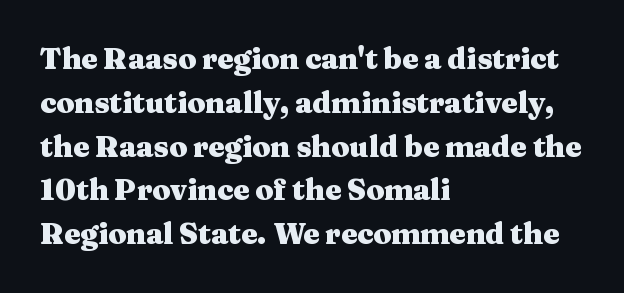
Nobody touched the tracking dial on this one. Typeset ragged right — the left edge is the straight one. Words float on clear page, feet unadorned. This is roman type, the default non-slanted kind.
